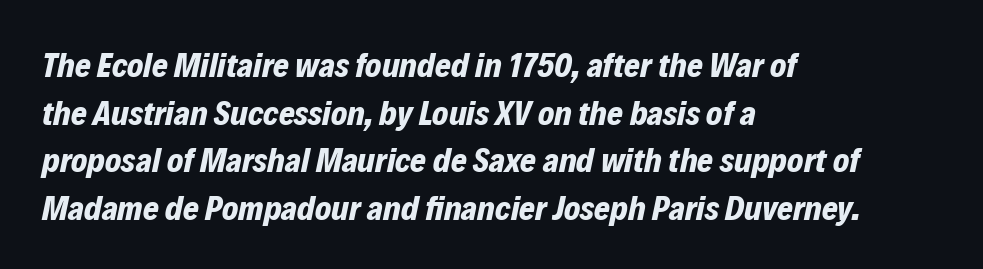
The type is set solid horizontally, with unmodified tracking. Thick stems and heavy bowls — unmistakably bold. Where is the straight margin? On the left. Looks like regular typesetting: each glyph gets only the width it needs. Emphasis-style slanted type is in use. Plain, unruled lines of type.
